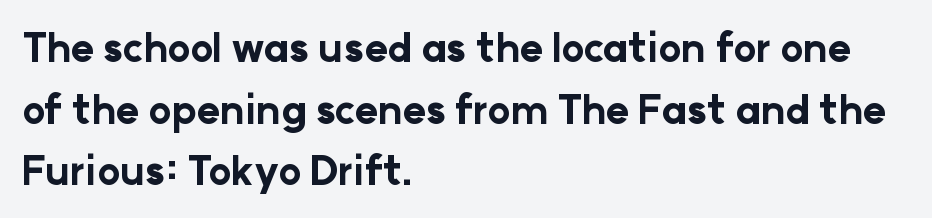
{"serif": "no", "italic": "no", "bold": "yes", "weight": "bold", "width": "normal", "stroke_contrast": "low", "x_height": "medium", "monospaced": "no", "underline": "no", "align": "left", "line_spacing": "normal", "line_spacing_ratio": 1.58, "letter_spacing": "normal", "letter_spacing_em": 0.0, "glyph_px": 39}
